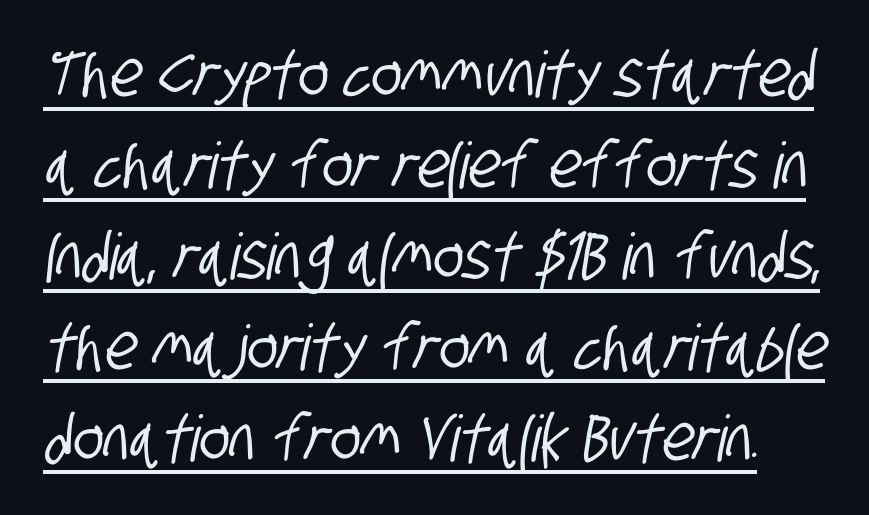
The image shows 64 px condensed sans-serif type; set normal line spacing (1.42x), normal letter spacing, underlined; low stroke contrast and a large x-height.
